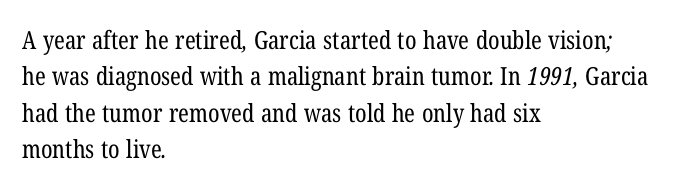
Q: Is the text bold? A: No.
Q: Is the text underlined? A: No.
Q: How is the paragraph aligned? A: Left-aligned.
Q: Is the spacing between letters normal or unusually wide? A: Normal.
Q: Is the spacing between lines tight, normal or loose? A: Normal.
